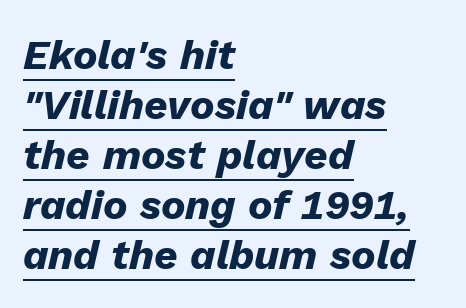
The image shows 41 px heavy type, italic (leaning right); set left-aligned, line spacing 1.22x, normal letter spacing, underlined; low stroke contrast and a medium x-height.
